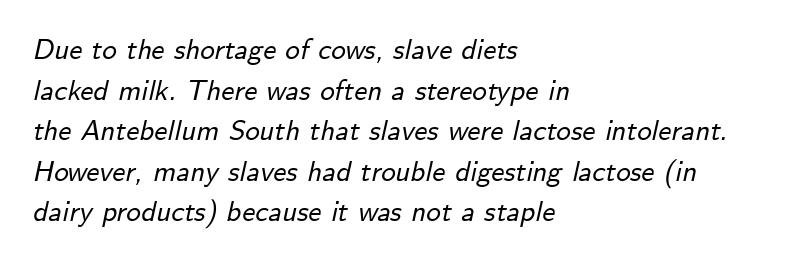
{"italic": "yes", "lean": "right", "slant_degrees": 12, "width": "normal", "stroke_contrast": "low", "x_height": "small", "monospaced": "no", "underline": "no", "align": "left", "line_spacing": "normal", "line_spacing_ratio": 1.4, "letter_spacing": "normal", "letter_spacing_em": 0.0, "glyph_px": 29}
